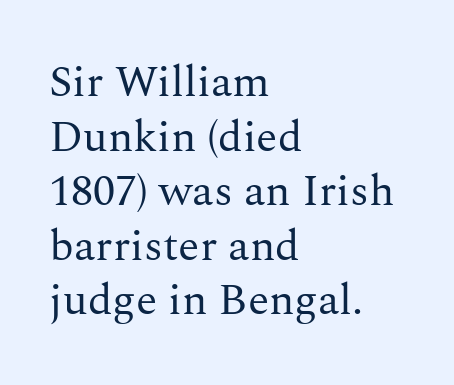
These lines are rendered in a variable-pitch font. The letters sit at their default tracking, neither squeezed nor spread. Vertical strokes here are truly vertical. Each row of text sits above clean, open space.
